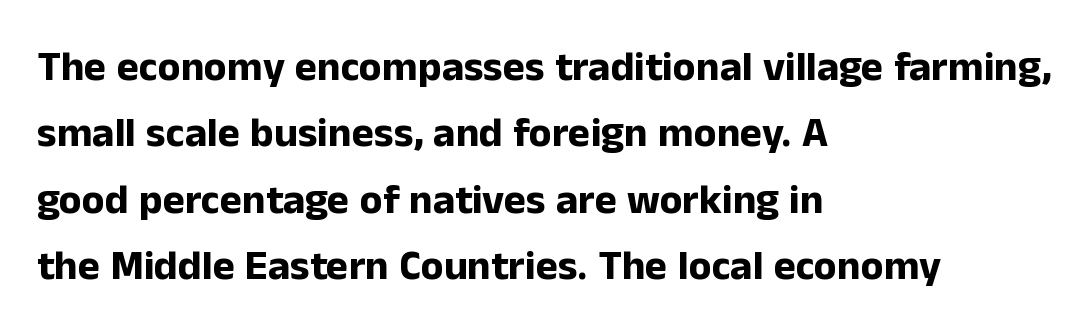
Q: Is the text bold? A: Yes.
Q: Is the text italic (slanted)? A: No, it is upright.
Q: Is the typeface a serif or a sans-serif typeface? A: Sans-serif.
Q: Is the text underlined? A: No.
Q: How is the paragraph aligned? A: Left-aligned.
Q: Is the spacing between letters normal or unusually wide? A: Normal.
Q: Is the spacing between lines tight, normal or loose? A: Normal.
Q: Width (condensed, normal, or wide)? A: Normal.
Q: Stroke contrast? A: Low.
Q: x-height? A: Medium.
Q: Monospaced? A: No.
